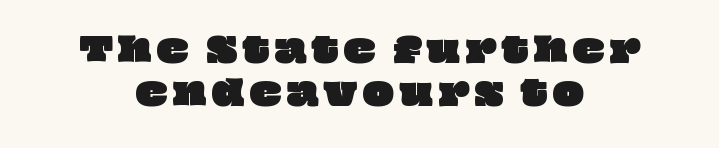
The foot of each line stays bare and open. Compared with typical paragraphs, the rows here are spaced about the same. Spacing verdict: proportional, widths tailored to each character. Notice how the passage keeps no hard edge, just a central spine.
